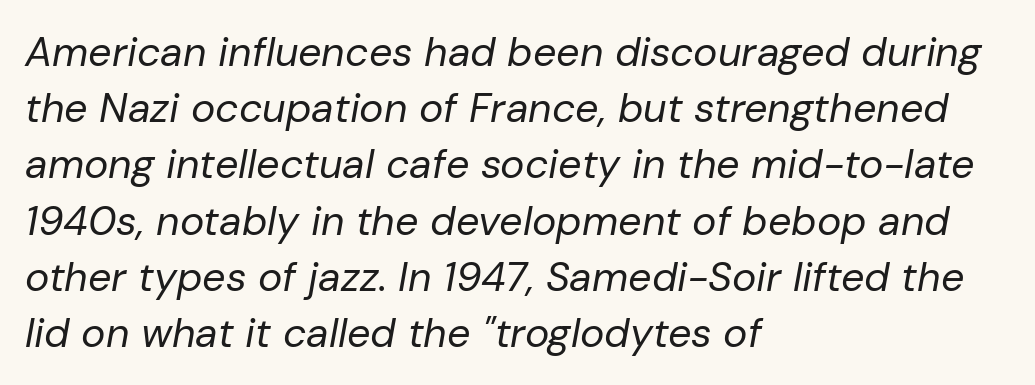
The image shows 41 px regular-weight type, italic (leaning right); set left-aligned, normal line spacing (1.37x), normal letter spacing, not underlined; low stroke contrast and a medium x-height.
